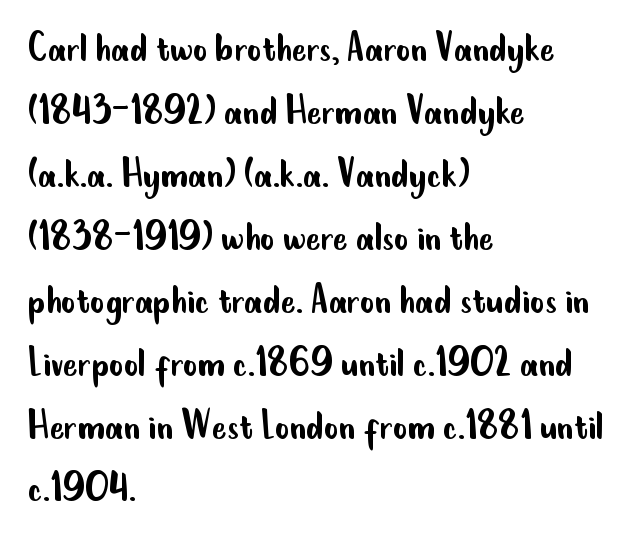
The image shows 44 px regular-weight, condensed sans-serif type, upright; set left-aligned, normal line spacing (1.43x), normal letter spacing, not underlined; low stroke contrast and a small x-height.
